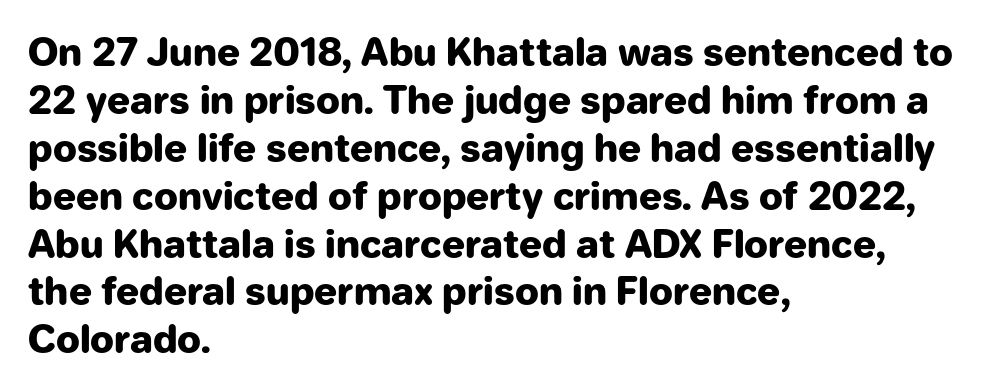
Looks like regular typesetting: each glyph gets only the width it needs. Letterform terminals end flat and unadorned throughout the passage. This sample uses an upright cut, with every glyph sitting square on the baseline. The glyphs are unaccompanied by any horizontal stroke below them.
